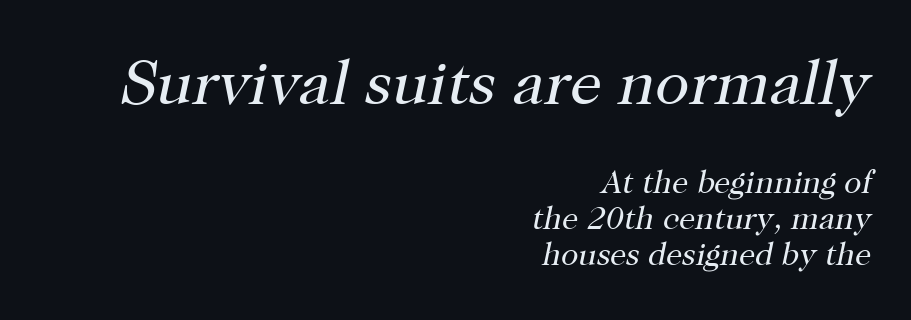
{"serif": "yes", "italic": "yes", "lean": "right", "slant_degrees": 12, "bold": "no", "weight": "regular", "width": "normal", "stroke_contrast": "high", "x_height": "medium", "monospaced": "no", "underline": "no", "align": "right", "line_spacing": "tight", "line_spacing_ratio": 1.12, "letter_spacing": "normal", "letter_spacing_em": 0.0, "larger_block": "first", "size_ratio": 1.97, "glyph_px": 63}
